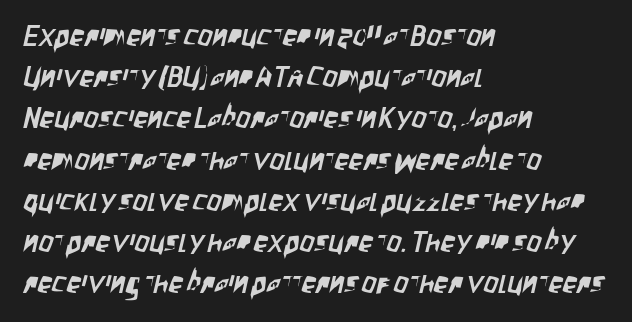
The image shows 29 px condensed sans-serif type; set left-aligned, normal line spacing (1.42x), normal letter spacing, not underlined; low stroke contrast and a large x-height.
